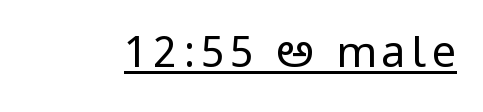
Q: Is the text bold? A: No.
Q: Is the text italic (slanted)? A: No, it is upright.
Q: Is the typeface a serif or a sans-serif typeface? A: Sans-serif.
Q: Is the text underlined? A: Yes.
Q: Width (condensed, normal, or wide)? A: Condensed.
Q: Stroke contrast? A: Low.
Q: x-height? A: Large.
Q: Monospaced? A: No.
